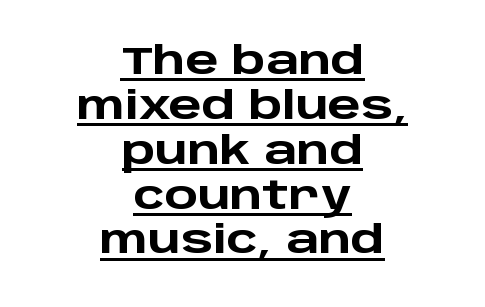
The image shows 39 px heavy, wide sans-serif type, upright; set centered, tight line spacing (1.15x), normal letter spacing, underlined; low stroke contrast and a large x-height.
